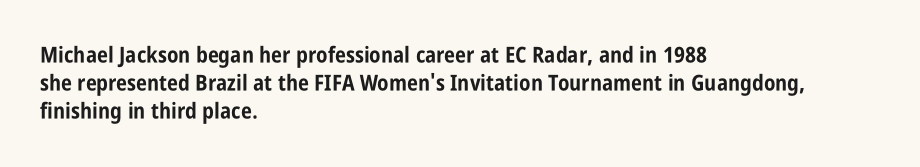
The image shows 22 px bold type, upright; set left-aligned, normal line spacing (1.27x), normal letter spacing, not underlined.
